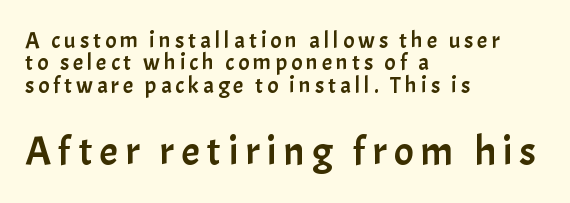
Q: Is the text italic (slanted)? A: No, it is upright.
Q: Is the typeface a serif or a sans-serif typeface? A: Sans-serif.
Q: Is the text underlined? A: No.
Q: How is the paragraph aligned? A: Left-aligned.
Q: Is the spacing between lines tight, normal or loose? A: Tight.
Q: Which block of text is set in a larger size, the first (top) or the second (bottom)? A: The second (bottom) one.
Q: Width (condensed, normal, or wide)? A: Normal.
Q: Stroke contrast? A: Low.
Q: x-height? A: Medium.
Q: Monospaced? A: No.
